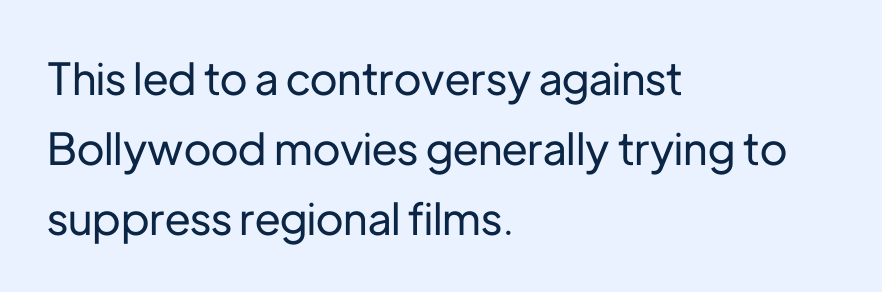
{"serif": "no", "italic": "no", "width": "normal", "stroke_contrast": "low", "x_height": "medium", "monospaced": "no", "underline": "no", "align": "left", "line_spacing": "normal", "line_spacing_ratio": 1.59, "letter_spacing": "normal", "letter_spacing_em": 0.0, "glyph_px": 44}
